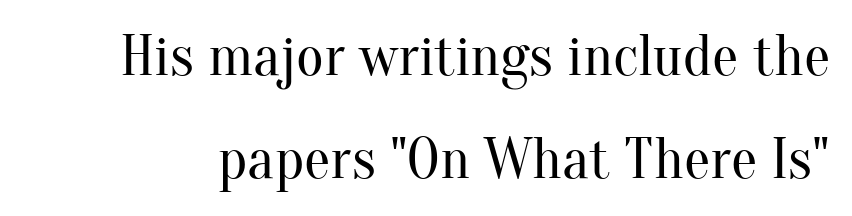
The image shows 59 px regular-weight serif type, upright; set line spacing 1.74x, normal letter spacing, not underlined; medium stroke contrast and a small x-height.
